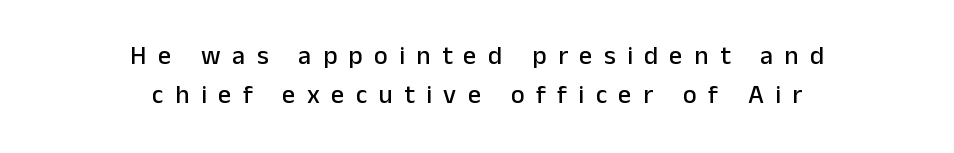
{"italic": "no", "underline": "no", "align": "center", "line_spacing": "normal", "line_spacing_ratio": 1.49, "letter_spacing": "wide", "letter_spacing_em": 0.44, "glyph_px": 26}
